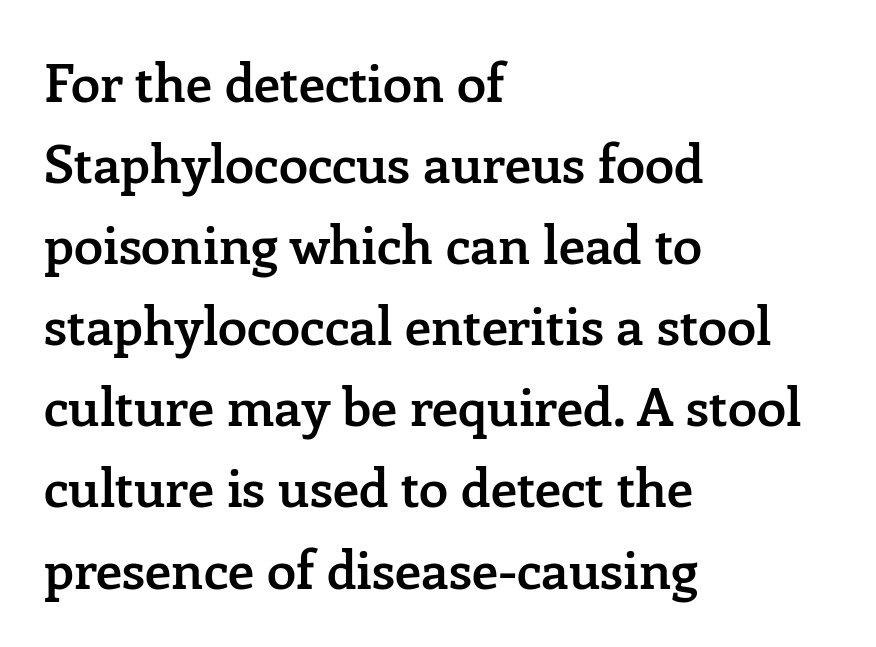
{"serif": "yes", "italic": "no", "bold": "semi", "weight": "semibold", "width": "normal", "stroke_contrast": "low", "x_height": "medium", "monospaced": "no", "underline": "no", "align": "left", "line_spacing": "normal", "line_spacing_ratio": 1.53, "letter_spacing": "normal", "letter_spacing_em": 0.0, "glyph_px": 53}
